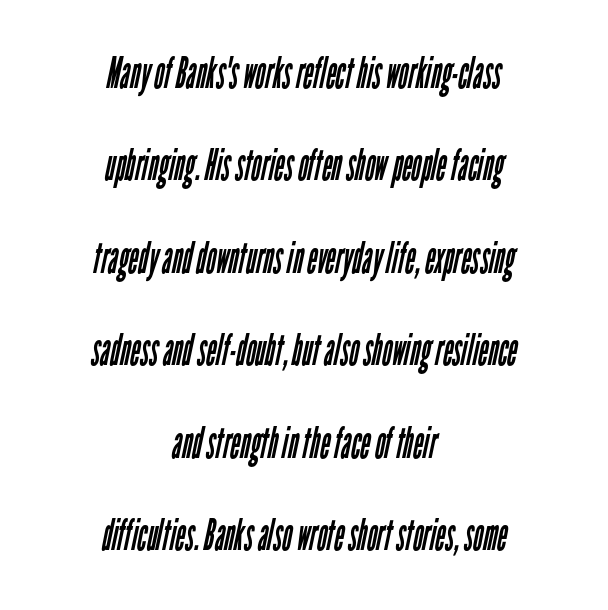
The image shows 43 px regular-weight, condensed sans-serif type; set centered, loose line spacing (2.15x), normal letter spacing, not underlined; low stroke contrast and a medium x-height.
